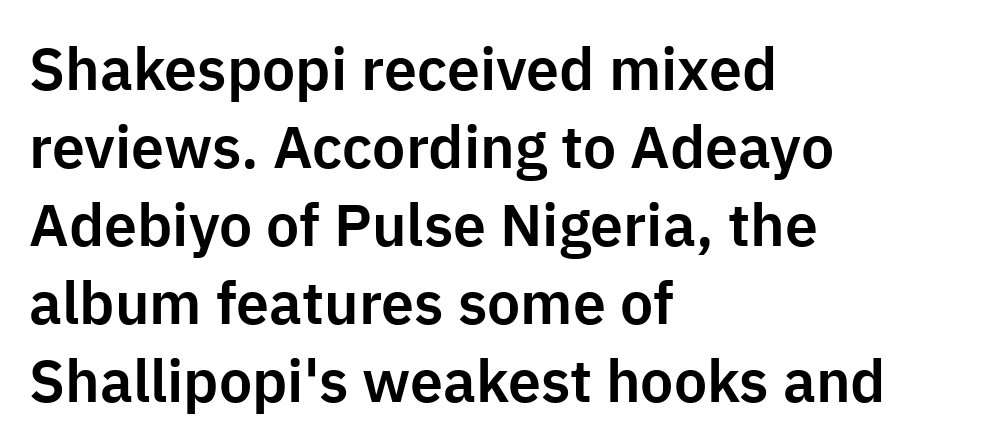
Q: Is the text italic (slanted)? A: No, it is upright.
Q: Is the typeface a serif or a sans-serif typeface? A: Sans-serif.
Q: Is the text underlined? A: No.
Q: How is the paragraph aligned? A: Left-aligned.
Q: Is the spacing between letters normal or unusually wide? A: Normal.
Q: Is the spacing between lines tight, normal or loose? A: Normal.
Q: Width (condensed, normal, or wide)? A: Normal.
Q: Stroke contrast? A: Low.
Q: x-height? A: Medium.
Q: Monospaced? A: No.
